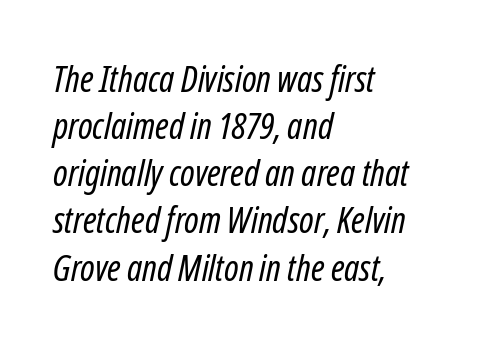
Q: Is the text bold? A: No.
Q: Is the text italic (slanted)? A: Yes, it leans right by about 12 degrees.
Q: Is the text underlined? A: No.
Q: How is the paragraph aligned? A: Left-aligned.
Q: Is the spacing between letters normal or unusually wide? A: Normal.
Q: Is the spacing between lines tight, normal or loose? A: Normal.
Q: Width (condensed, normal, or wide)? A: Condensed.
Q: Stroke contrast? A: Low.
Q: x-height? A: Medium.
Q: Monospaced? A: No.
